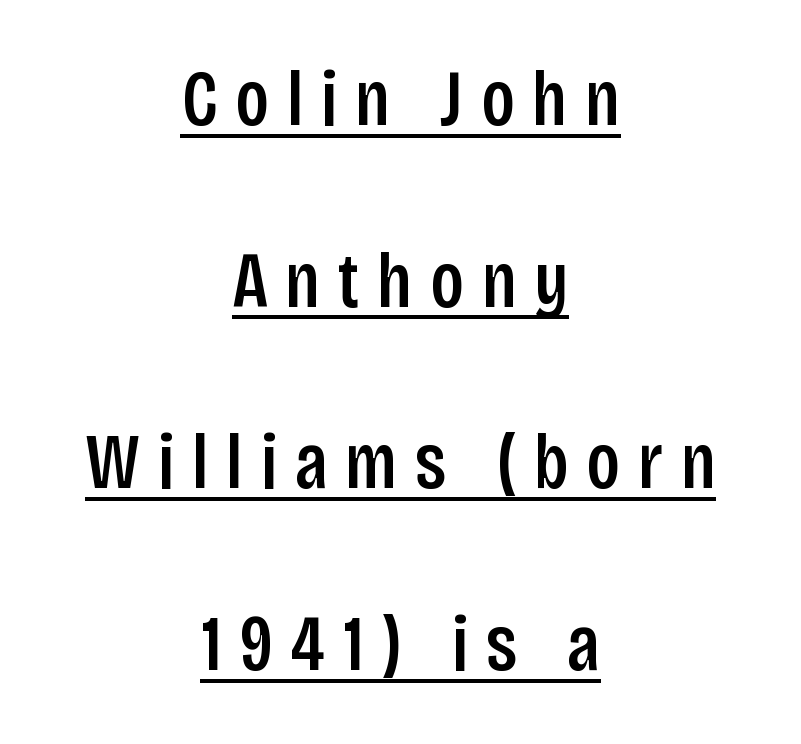
The image shows 79 px condensed sans-serif type, upright; set centered, loose line spacing (2.3x), unusually wide letter spacing (+0.22 em), underlined; low stroke contrast and a large x-height.
